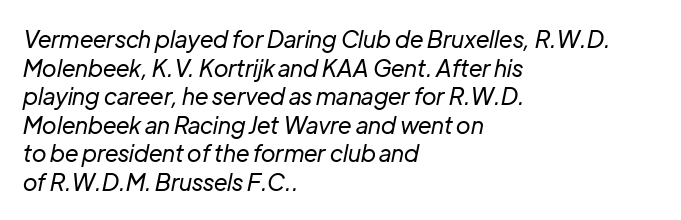
Q: Is the text bold? A: No.
Q: Is the text italic (slanted)? A: Yes, it leans right by about 12 degrees.
Q: Is the text underlined? A: No.
Q: How is the paragraph aligned? A: Left-aligned.
Q: Is the spacing between letters normal or unusually wide? A: Normal.
